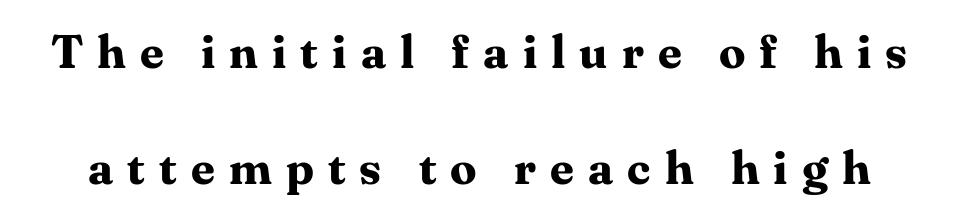
Varying glyph widths throughout — classic text-font behaviour. The glyphs are unaccompanied by any horizontal stroke below them. Type style note: has serifs. Loose tracking; the words dissolve into strings of separated letters. Is there any slant? The stems are plumb. The letters are bold, with thick, heavy strokes.
